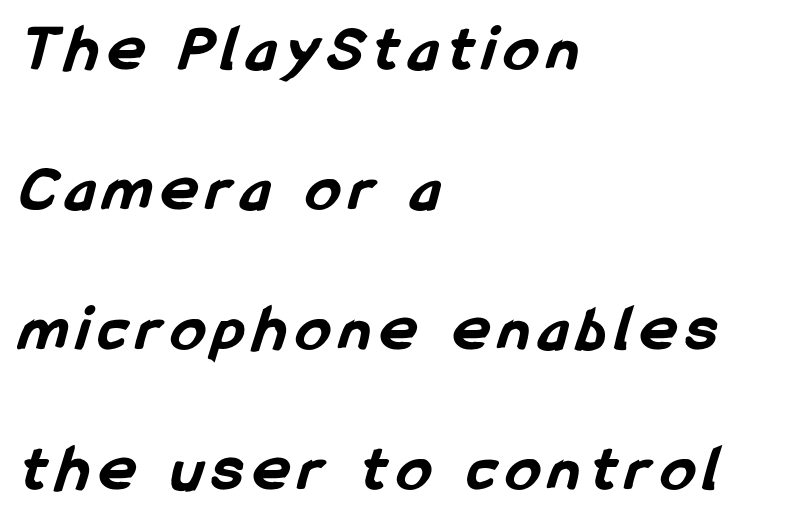
Each letter keeps its own natural width here, so spacing adapts to shape. What's the leading like? Stretched, with rows far apart. Horizontally, the lines are justified to the leading edge only. The characters display no serif detailing; their extremities are plain. Chunky letters — that's bold for sure.
